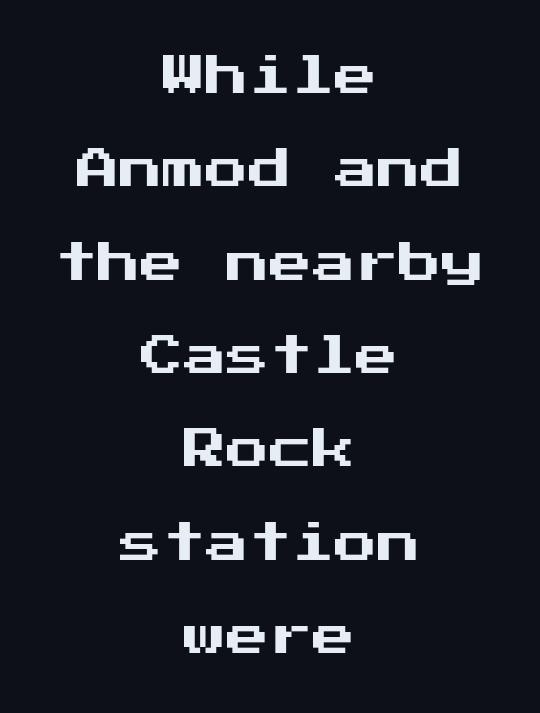
Just letters on the line, the space beneath them empty. Horizontally, the lines are justified to the midpoint only. The letters sit at their default tracking, neither squeezed nor spread. Italic: no, the glyphs are upright roman. The space between consecutive lines is lavish.
